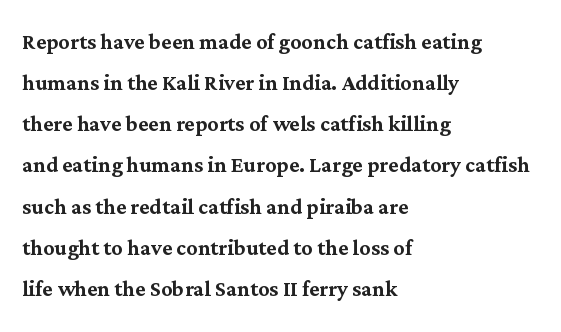
{"serif": "yes", "italic": "no", "width": "normal", "stroke_contrast": "medium", "x_height": "medium", "monospaced": "no", "underline": "no", "align": "left", "line_spacing": "normal", "line_spacing_ratio": 1.47, "letter_spacing": "normal", "letter_spacing_em": 0.0, "glyph_px": 28}
